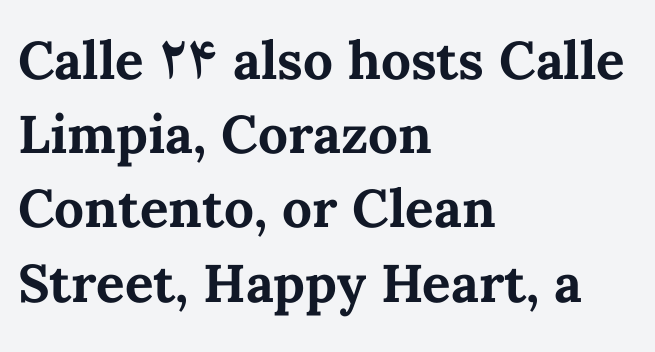
Q: Is the text bold? A: Yes.
Q: Is the text italic (slanted)? A: No, it is upright.
Q: Is the text underlined? A: No.
Q: How is the paragraph aligned? A: Left-aligned.
Q: Is the spacing between letters normal or unusually wide? A: Normal.
Q: Is the spacing between lines tight, normal or loose? A: Normal.
Q: Width (condensed, normal, or wide)? A: Normal.
Q: Stroke contrast? A: Medium.
Q: x-height? A: Medium.
Q: Monospaced? A: No.
